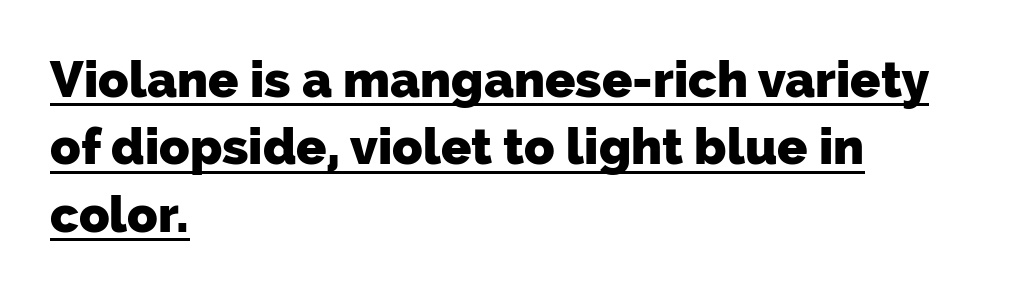
Q: Is the text bold? A: Yes.
Q: Is the typeface a serif or a sans-serif typeface? A: Sans-serif.
Q: Is the text underlined? A: Yes.
Q: How is the paragraph aligned? A: Left-aligned.
Q: Is the spacing between letters normal or unusually wide? A: Normal.
Q: Is the spacing between lines tight, normal or loose? A: Normal.
Q: Width (condensed, normal, or wide)? A: Normal.
Q: Stroke contrast? A: Low.
Q: x-height? A: Medium.
Q: Monospaced? A: No.
